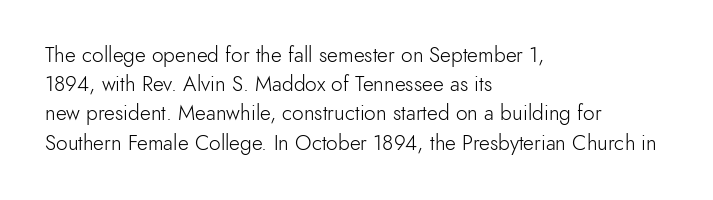
The image shows 21 px text type, upright; set left-aligned, normal line spacing (1.39x), normal letter spacing, not underlined.
